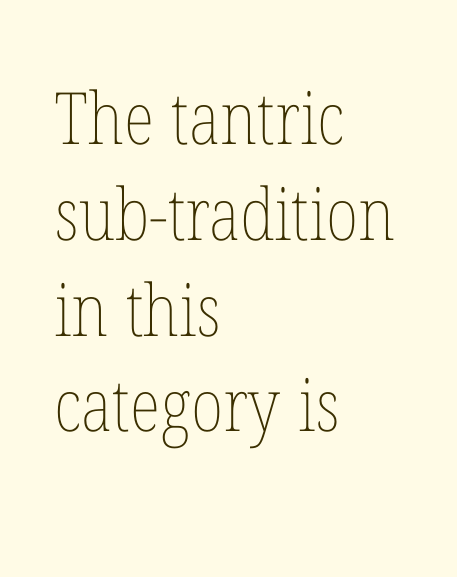
Notice how descenders clear the ascenders below comfortably — that's standard leading. A typesetter would call this proportional, since set widths differ per character. Descender tails drop into unmarked territory. Observe the ordinary spacing: letters are neighbours, not strangers. Every character sits straight up, as roman type does.
